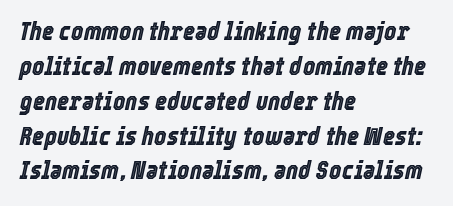
Alignment: flush left. The baseline area is clear. A normal amount of white space separates one row of letters from the next. The gaps between neighbouring characters are ordinary and unremarkable. Posture: slanted.
